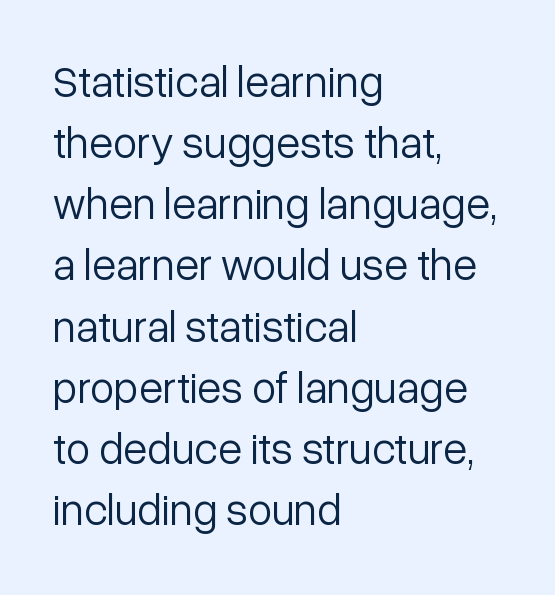
Q: Is the text bold? A: No.
Q: Is the text italic (slanted)? A: No, it is upright.
Q: Is the typeface a serif or a sans-serif typeface? A: Sans-serif.
Q: Is the text underlined? A: No.
Q: How is the paragraph aligned? A: Left-aligned.
Q: Is the spacing between letters normal or unusually wide? A: Normal.
Q: Is the spacing between lines tight, normal or loose? A: Normal.
Q: Width (condensed, normal, or wide)? A: Normal.
Q: Stroke contrast? A: Low.
Q: x-height? A: Medium.
Q: Monospaced? A: No.
